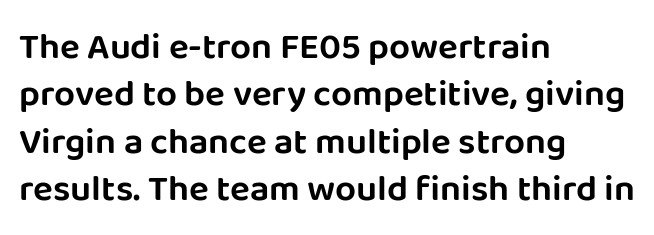
The image shows 37 px sans-serif type, upright; set left-aligned, normal line spacing (1.28x), normal letter spacing, not underlined; low stroke contrast and a large x-height.
